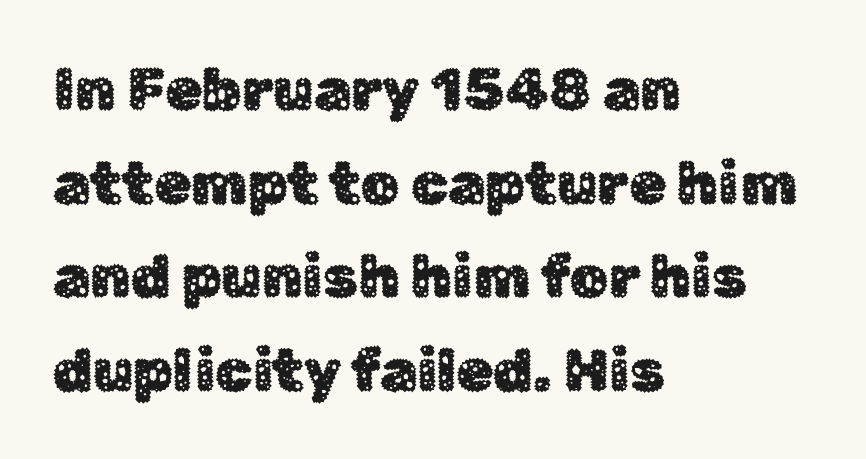
Q: Is the text italic (slanted)? A: No, it is upright.
Q: Is the typeface a serif or a sans-serif typeface? A: Sans-serif.
Q: Is the text underlined? A: No.
Q: How is the paragraph aligned? A: Left-aligned.
Q: Is the spacing between letters normal or unusually wide? A: Normal.
Q: Is the spacing between lines tight, normal or loose? A: Normal.
Q: Width (condensed, normal, or wide)? A: Normal.
Q: Stroke contrast? A: Low.
Q: x-height? A: Medium.
Q: Monospaced? A: No.
